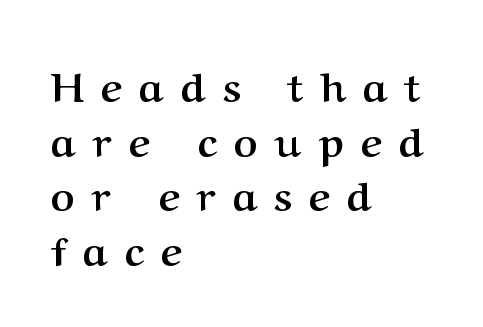
The image shows 41 px semibold serif type, upright; set left-aligned, normal line spacing (1.33x), unusually wide letter spacing (+0.42 em), not underlined; medium stroke contrast and a medium x-height.
